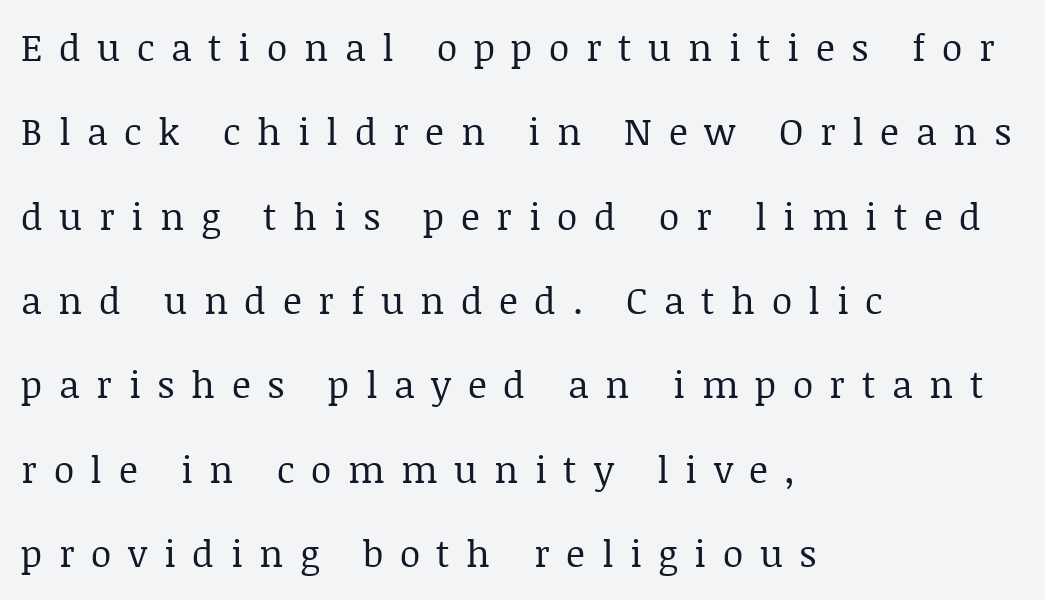
Each stroke keeps to a modest, everyday thickness or less. Underlining? Definitely not there. When letters stand straight like this, we call the style roman or upright. Letterform terminals end in serifs throughout the passage. Interline gaps are noticeably wide in this sample.
